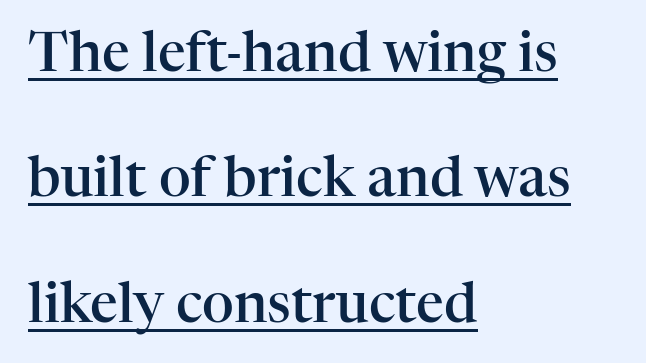
Left-aligned paragraph, ragged on the right. Each line of the rendering has a horizontal stroke beneath the glyphs. Airy leading. On the weight axis this lands at semibold, roughly 600. The line texture is even and compact thanks to regular tracking. Do the characters align in a grid? No, the font is proportional.
